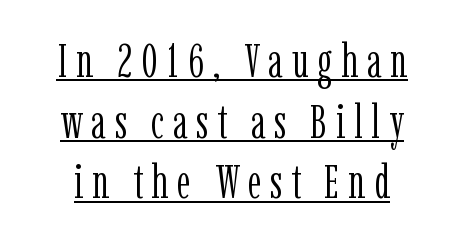
Q: Is the text bold? A: No.
Q: Is the text italic (slanted)? A: No, it is upright.
Q: Is the typeface a serif or a sans-serif typeface? A: Serif.
Q: Is the text underlined? A: Yes.
Q: Is the spacing between lines tight, normal or loose? A: Normal.
Q: Width (condensed, normal, or wide)? A: Condensed.
Q: Stroke contrast? A: Low.
Q: x-height? A: Medium.
Q: Monospaced? A: No.
